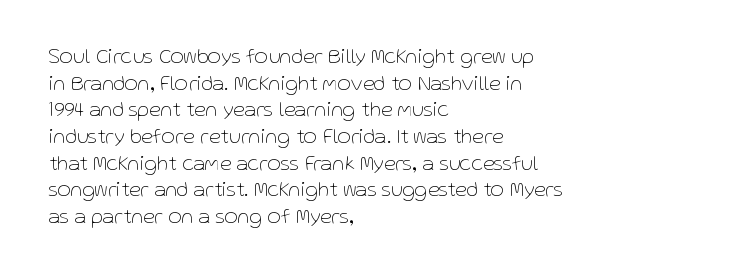
Q: Is the text bold? A: No.
Q: Is the text italic (slanted)? A: No, it is upright.
Q: Is the text underlined? A: No.
Q: How is the paragraph aligned? A: Left-aligned.
Q: Is the spacing between letters normal or unusually wide? A: Normal.
Q: Is the spacing between lines tight, normal or loose? A: Normal.
